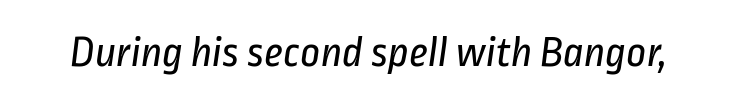
The image shows 44 px regular-weight, condensed sans-serif type; set normal letter spacing, not underlined; low stroke contrast and a medium x-height.
